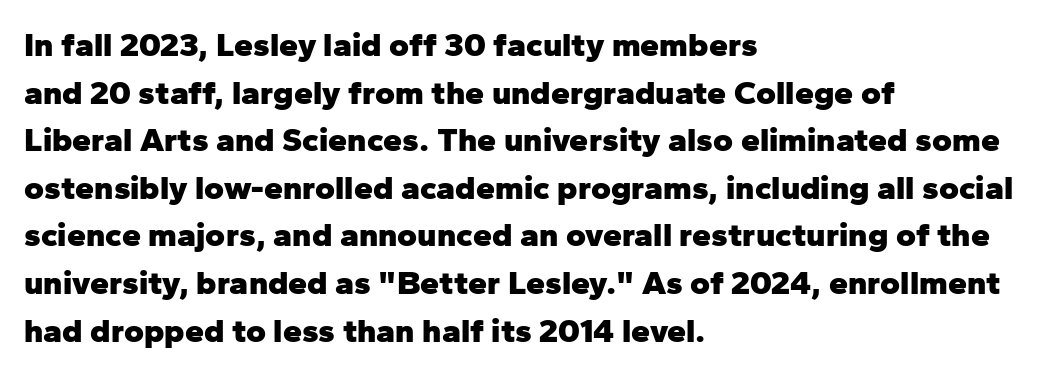
{"serif": "no", "italic": "no", "bold": "yes", "weight": "heavy", "width": "normal", "stroke_contrast": "low", "x_height": "medium", "monospaced": "no", "underline": "no", "align": "left", "line_spacing": "normal", "line_spacing_ratio": 1.4, "letter_spacing": "normal", "letter_spacing_em": 0.0, "glyph_px": 34}
